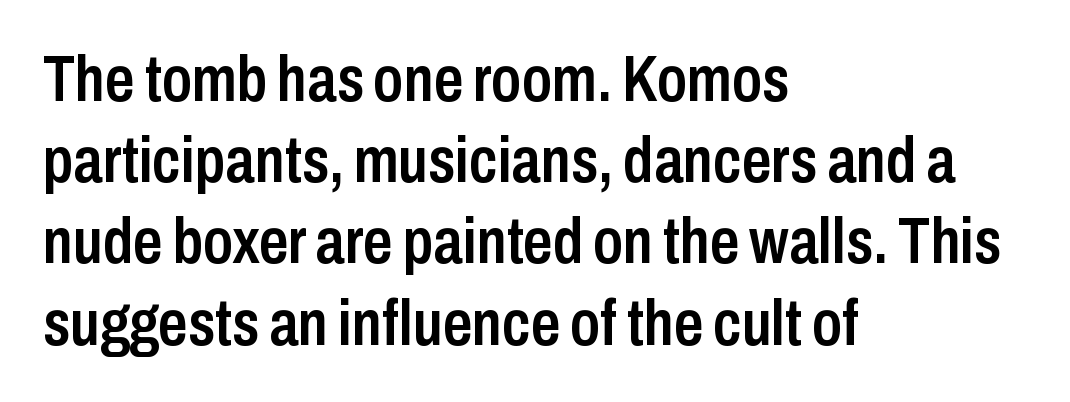
Q: Is the text bold? A: Semi-bold.
Q: Is the text italic (slanted)? A: No, it is upright.
Q: Is the typeface a serif or a sans-serif typeface? A: Sans-serif.
Q: Is the text underlined? A: No.
Q: How is the paragraph aligned? A: Left-aligned.
Q: Is the spacing between letters normal or unusually wide? A: Normal.
Q: Is the spacing between lines tight, normal or loose? A: Normal.
Q: Width (condensed, normal, or wide)? A: Condensed.
Q: Stroke contrast? A: Low.
Q: x-height? A: Medium.
Q: Monospaced? A: No.
